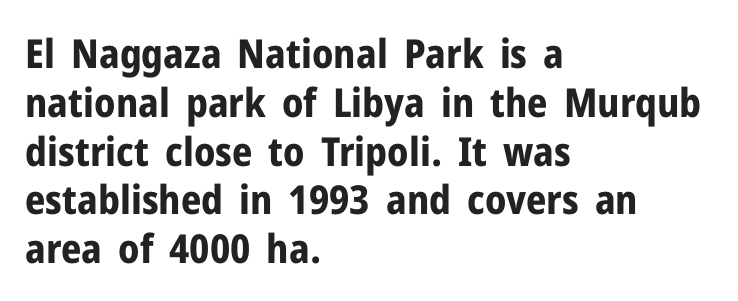
I'd call this a sans setting — the letters go barefoot. No italicization has been applied; the sample stays upright. A typesetter would call this proportional, since set widths differ per character. These lines stack with their left ends in a neat column. On the weight axis this lands at bold, roughly 700. Bare-footed words on every line.
